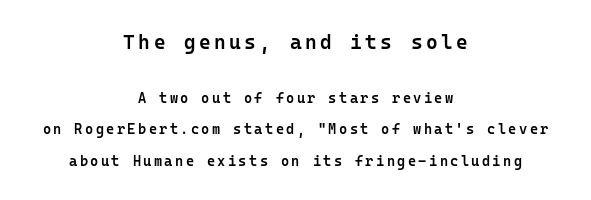
Q: Is the text bold? A: Semi-bold.
Q: Is the text italic (slanted)? A: No, it is upright.
Q: Is the text underlined? A: No.
Q: How is the paragraph aligned? A: Centered.
Q: Is the spacing between lines tight, normal or loose? A: Loose.
Q: Which block of text is set in a larger size, the first (top) or the second (bottom)? A: The first (top) one.
